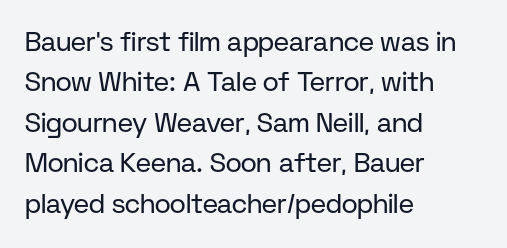
The passage shown stacks its lines at a standard gap. Students, note that the glyphs here touch the page at normal intervals. This reads as an unemphasized weight, regular at the heaviest. Typeset ragged right — the left edge is the straight one. No italicization has been applied; the sample stays upright.
